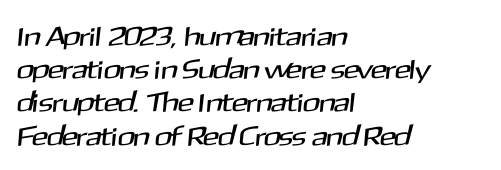
Q: Is the text underlined? A: No.
Q: How is the paragraph aligned? A: Left-aligned.
Q: Is the spacing between letters normal or unusually wide? A: Normal.
